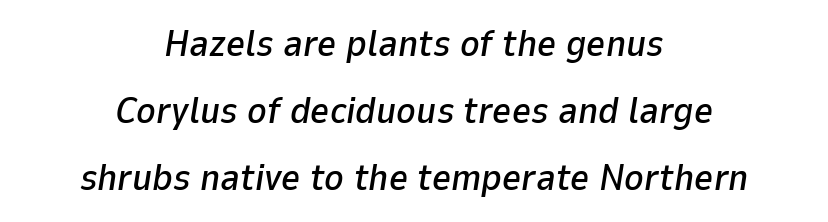
The image shows 37 px text type, italic (leaning right); set centered, line spacing 1.81x, normal letter spacing, not underlined; low stroke contrast and a medium x-height.
